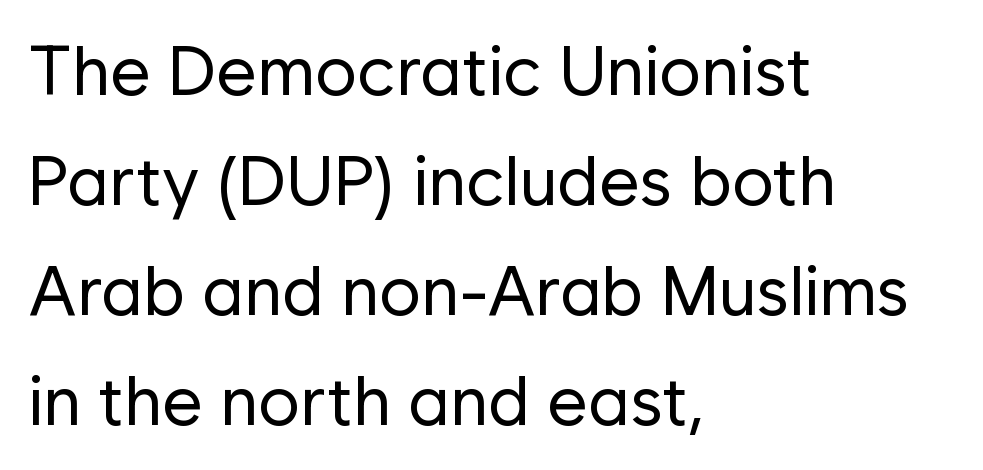
The image shows 70 px regular-weight sans-serif type, upright; set left-aligned, normal line spacing (1.57x), normal letter spacing, not underlined; low stroke contrast and a medium x-height.
